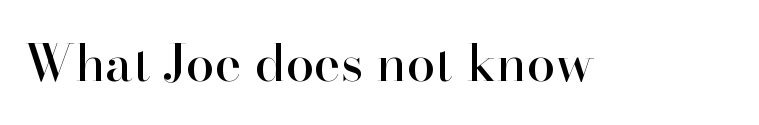
The image shows 51 px serif type, upright; set normal letter spacing, not underlined; high stroke contrast and a small x-height.
